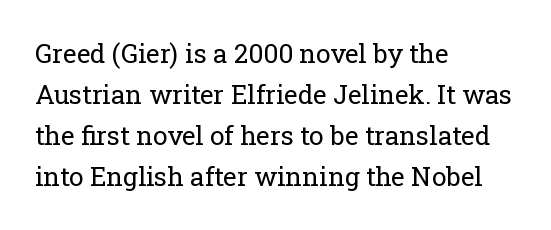
The image shows 26 px text type, upright; set left-aligned, normal line spacing (1.58x), normal letter spacing, not underlined.
